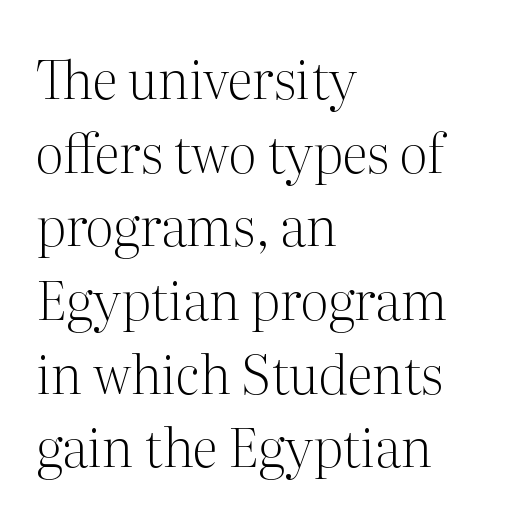
Q: Is the text bold? A: No.
Q: Is the text italic (slanted)? A: No, it is upright.
Q: Is the typeface a serif or a sans-serif typeface? A: Serif.
Q: Is the text underlined? A: No.
Q: How is the paragraph aligned? A: Left-aligned.
Q: Is the spacing between letters normal or unusually wide? A: Normal.
Q: Is the spacing between lines tight, normal or loose? A: Normal.
Q: Width (condensed, normal, or wide)? A: Normal.
Q: Stroke contrast? A: Medium.
Q: x-height? A: Medium.
Q: Monospaced? A: No.
